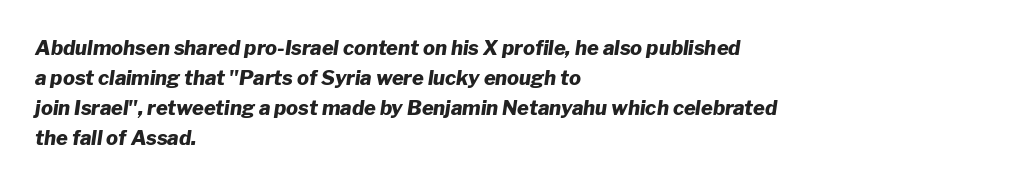
Does the lettering tilt? It does — this is italic. Visually the block forms a straight wall on the left and a jagged coastline on the right. Quick note: underline off. Compared with an ordinary text face, these strokes are far heavier — a full bold. Students, observe: this is what conventionally led text looks like.
